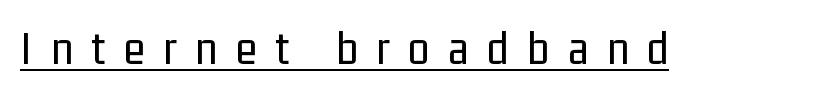
The glyphs in this specimen are sans serif. The glyphs are accompanied by a horizontal stroke just below them. How are the letters spaced? Widely, with obvious added tracking. The face looks like a standard text weight, possibly lighter.
